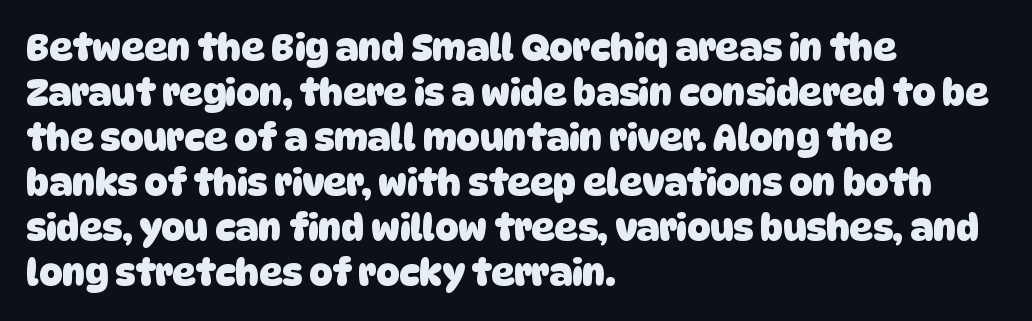
Q: Is the text bold? A: Yes.
Q: Is the typeface a serif or a sans-serif typeface? A: Sans-serif.
Q: Is the text underlined? A: No.
Q: How is the paragraph aligned? A: Left-aligned.
Q: Is the spacing between letters normal or unusually wide? A: Normal.
Q: Is the spacing between lines tight, normal or loose? A: Normal.
Q: Width (condensed, normal, or wide)? A: Normal.
Q: Stroke contrast? A: Low.
Q: x-height? A: Large.
Q: Monospaced? A: No.
